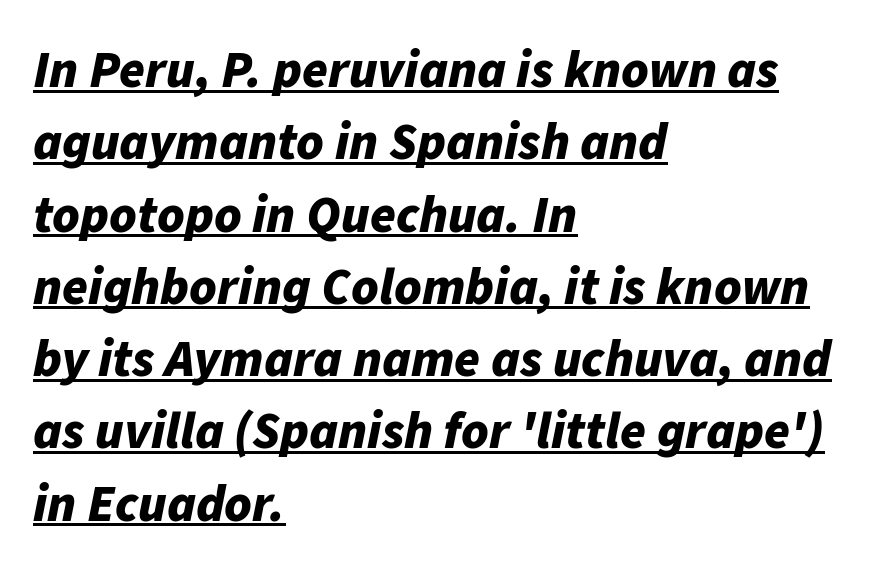
The image shows 52 px bold type, italic (leaning right); set left-aligned, normal line spacing (1.39x), normal letter spacing, underlined; low stroke contrast and a medium x-height.
